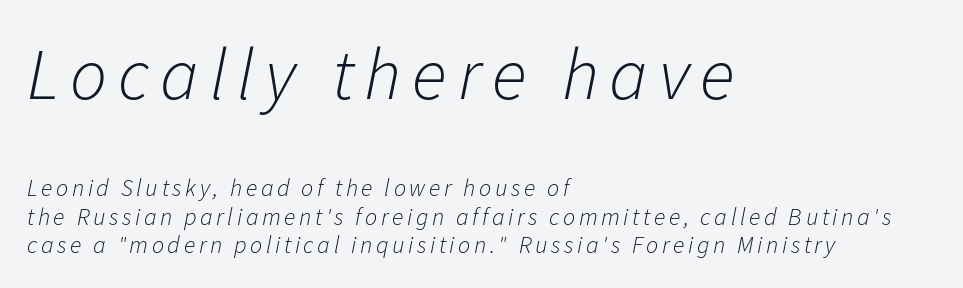
{"italic": "yes", "lean": "right", "slant_degrees": 11, "bold": "no", "weight": "light", "width": "normal", "stroke_contrast": "low", "x_height": "medium", "monospaced": "no", "underline": "no", "align": "left", "line_spacing_ratio": 1.19, "larger_block": "first", "size_ratio": 3.04, "glyph_px": 73}
